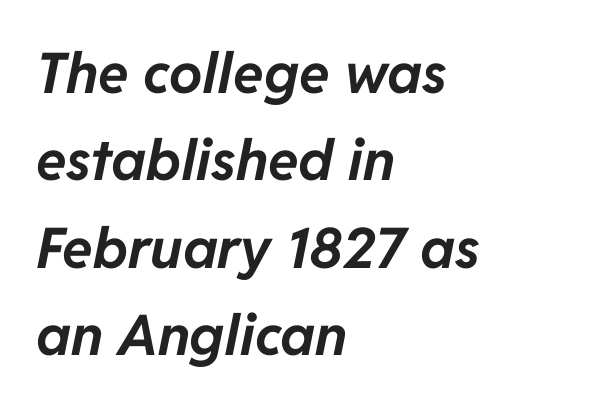
Inter-character spacing is left at the font's built-in metrics. When letters slant like this, we call the style italic. This sample keeps an unexceptional amount of space between lines. The text block is weighted toward the left margin, trailing off unevenly rightward. This sample has the flowing, uneven cadence of proportional lettering. The words here are not underlined.
